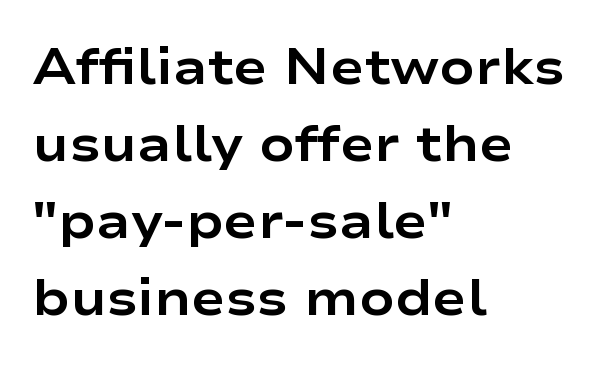
The image shows 51 px bold, wide sans-serif type, upright; set left-aligned, normal line spacing (1.51x), normal letter spacing, not underlined; low stroke contrast and a medium x-height.
